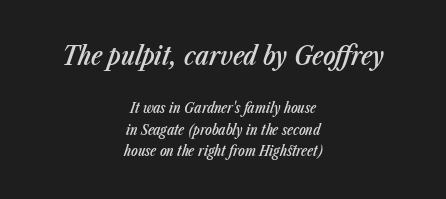
You can tell it's italic because the verticals aren't actually vertical. A bare baseline throughout the passage. Stems and bowls a touch heavier than normal — semibold. This layout puts the oversized block above and the modest block below. This rendering uses center alignment, leaving both contours irregular but symmetric. In terms of letterspacing, this is plain default setting.
